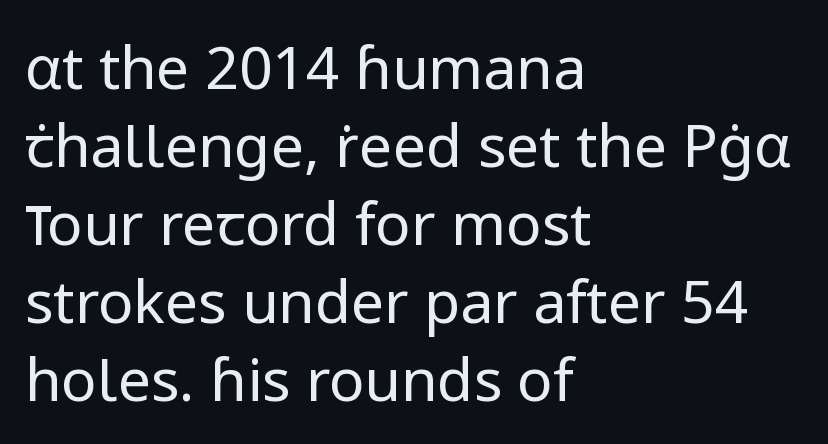
{"serif": "no", "italic": "no", "bold": "no", "weight": "regular", "width": "normal", "stroke_contrast": "low", "x_height": "medium", "monospaced": "no", "underline": "no", "align": "left", "line_spacing": "normal", "line_spacing_ratio": 1.32, "letter_spacing": "normal", "letter_spacing_em": 0.0, "glyph_px": 59}
